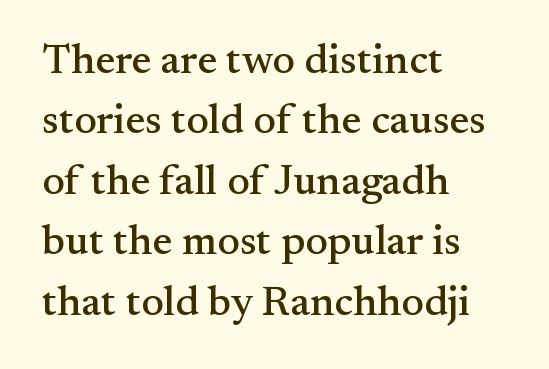
The image shows 42 px serif type, upright; set left-aligned, normal line spacing (1.44x), normal letter spacing, not underlined; medium stroke contrast and a small x-height.
